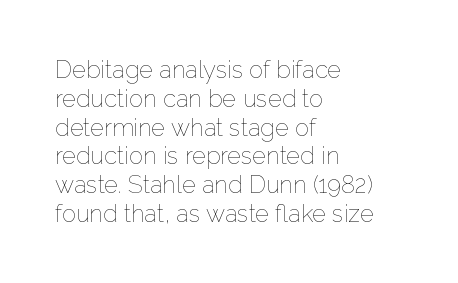
Q: Is the text bold? A: No.
Q: Is the text italic (slanted)? A: No, it is upright.
Q: Is the text underlined? A: No.
Q: How is the paragraph aligned? A: Left-aligned.
Q: Is the spacing between letters normal or unusually wide? A: Normal.
